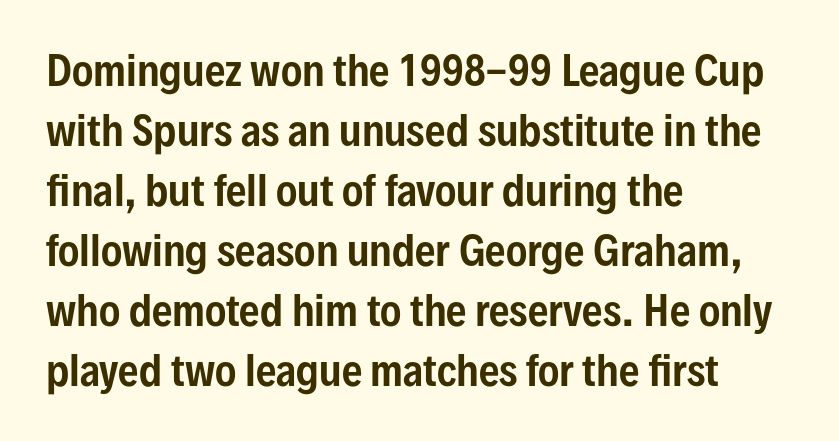
{"serif": "no", "italic": "no", "width": "condensed", "stroke_contrast": "low", "x_height": "medium", "monospaced": "no", "underline": "no", "align": "left", "line_spacing": "normal", "line_spacing_ratio": 1.5, "letter_spacing": "normal", "letter_spacing_em": 0.0, "glyph_px": 40}
